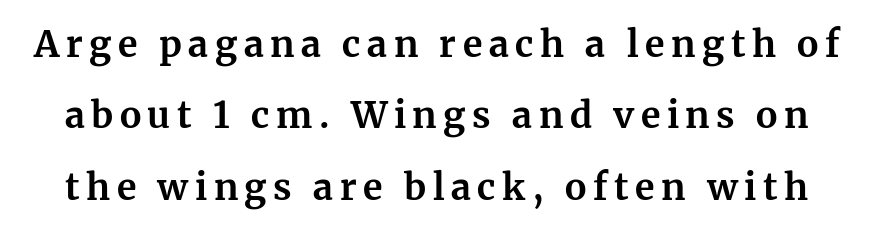
The image shows 36 px bold serif type, upright; set loose line spacing (1.98x), not underlined; medium stroke contrast and a medium x-height.
